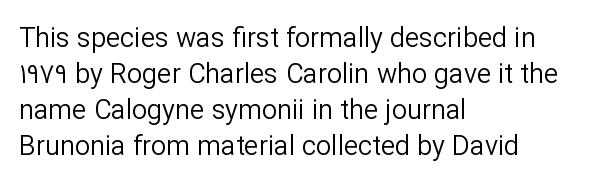
A clean baseline with only descenders dipping below it. The letters stand upright; this is a roman face. The letterforms sit shoulder to shoulder at normal distance. The compositor pushed each line to the left boundary.
